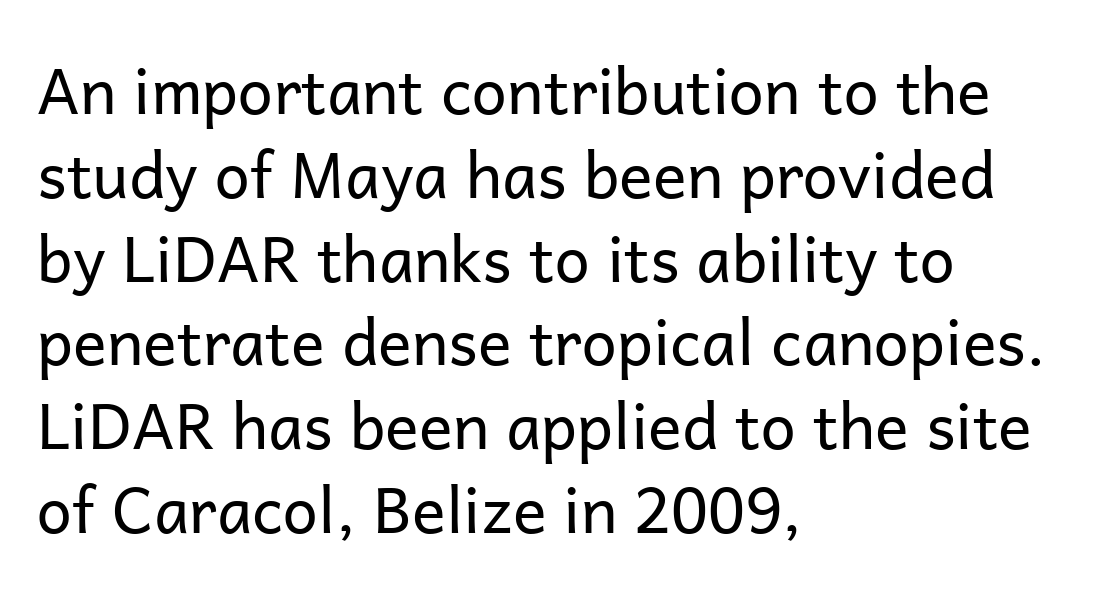
Q: Is the text bold? A: No.
Q: Is the text italic (slanted)? A: No, it is upright.
Q: Is the typeface a serif or a sans-serif typeface? A: Sans-serif.
Q: Is the text underlined? A: No.
Q: How is the paragraph aligned? A: Left-aligned.
Q: Is the spacing between letters normal or unusually wide? A: Normal.
Q: Is the spacing between lines tight, normal or loose? A: Normal.
Q: Width (condensed, normal, or wide)? A: Normal.
Q: Stroke contrast? A: Low.
Q: x-height? A: Medium.
Q: Monospaced? A: No.
